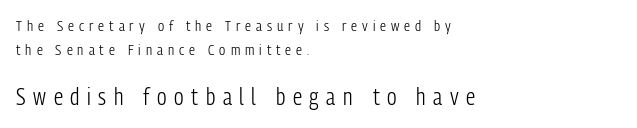
The image shows 23 px text type, upright; set left-aligned, normal line spacing (1.59x), unusually wide letter spacing (+0.33 em), not underlined; the second (bottom) block is 1.53x larger.
